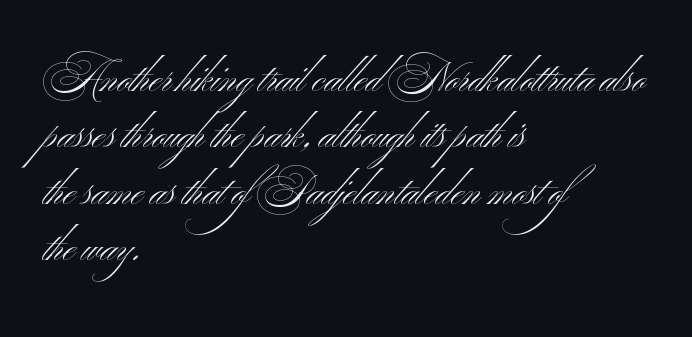
{"serif": "no", "bold": "no", "weight": "light", "width": "wide", "stroke_contrast": "medium", "x_height": "small", "monospaced": "no", "underline": "no", "align": "left", "line_spacing": "normal", "line_spacing_ratio": 1.41, "letter_spacing": "normal", "letter_spacing_em": 0.0, "glyph_px": 40}
